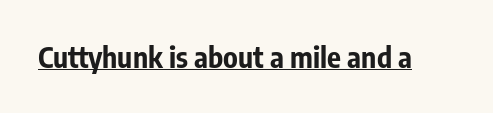
Q: Is the text bold? A: Yes.
Q: Is the text italic (slanted)? A: No, it is upright.
Q: Is the typeface a serif or a sans-serif typeface? A: Sans-serif.
Q: Is the text underlined? A: Yes.
Q: Is the spacing between letters normal or unusually wide? A: Normal.
Q: Width (condensed, normal, or wide)? A: Condensed.
Q: Stroke contrast? A: Low.
Q: x-height? A: Medium.
Q: Monospaced? A: No.
